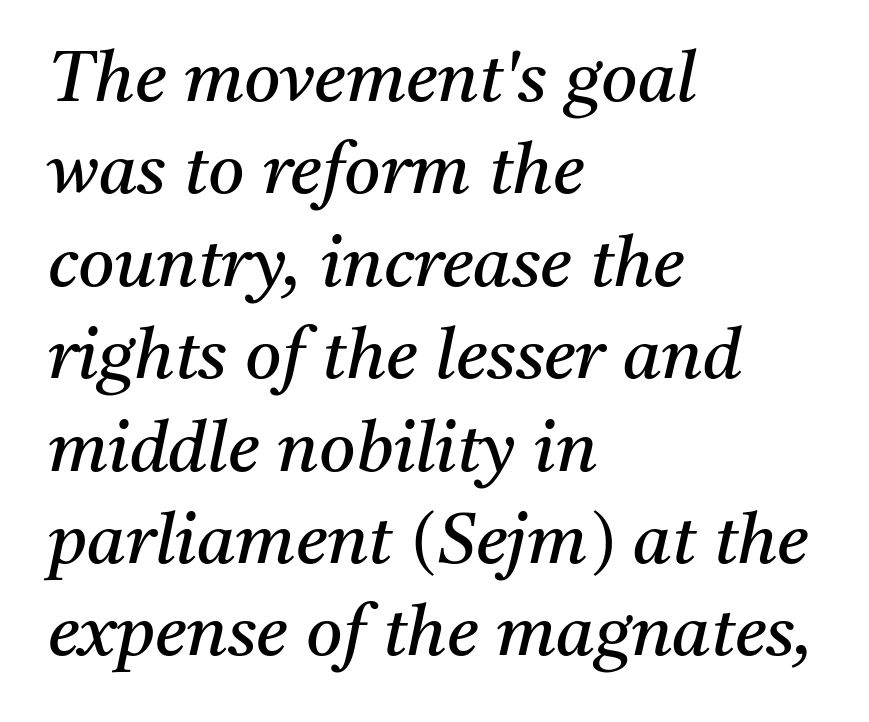
The image shows 70 px regular-weight serif type, italic (leaning right); set left-aligned, normal line spacing (1.32x), normal letter spacing, not underlined; medium stroke contrast and a medium x-height.
